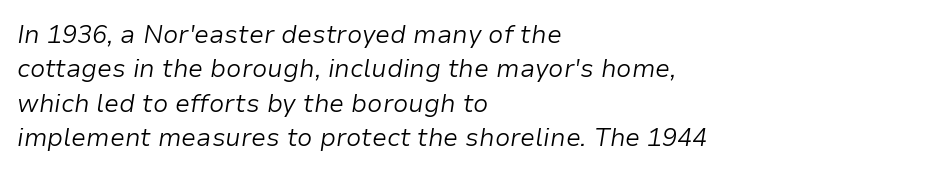
Q: Is the text bold? A: No.
Q: Is the text italic (slanted)? A: Yes, it leans right by about 9 degrees.
Q: Is the text underlined? A: No.
Q: How is the paragraph aligned? A: Left-aligned.
Q: Is the spacing between letters normal or unusually wide? A: Normal.
Q: Is the spacing between lines tight, normal or loose? A: Normal.
